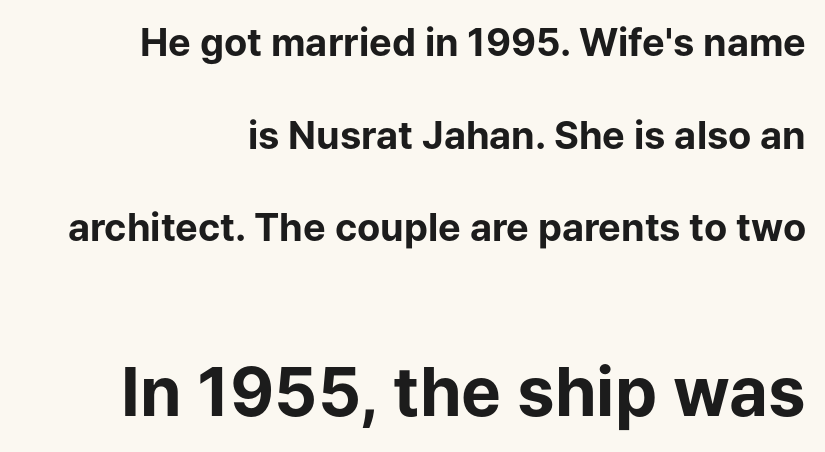
Q: Is the text bold? A: Yes.
Q: Is the text italic (slanted)? A: No, it is upright.
Q: Is the typeface a serif or a sans-serif typeface? A: Sans-serif.
Q: Is the text underlined? A: No.
Q: How is the paragraph aligned? A: Right-aligned.
Q: Is the spacing between letters normal or unusually wide? A: Normal.
Q: Is the spacing between lines tight, normal or loose? A: Loose.
Q: Which block of text is set in a larger size, the first (top) or the second (bottom)? A: The second (bottom) one.
Q: Width (condensed, normal, or wide)? A: Normal.
Q: Stroke contrast? A: Low.
Q: x-height? A: Medium.
Q: Monospaced? A: No.
